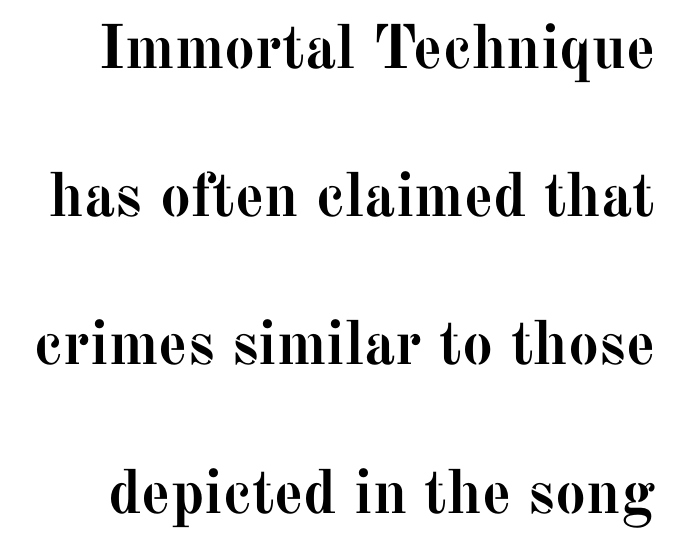
The image shows 62 px semibold serif type, upright; set loose line spacing (2.39x), normal letter spacing, not underlined; medium stroke contrast and a medium x-height.
